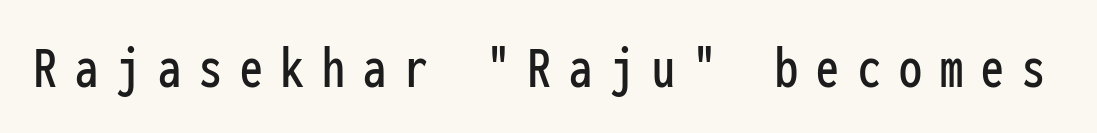
{"serif": "no", "italic": "no", "width": "condensed", "stroke_contrast": "low", "x_height": "medium", "monospaced": "yes", "underline": "no", "letter_spacing": "wide", "letter_spacing_em": 0.3, "glyph_px": 61}
